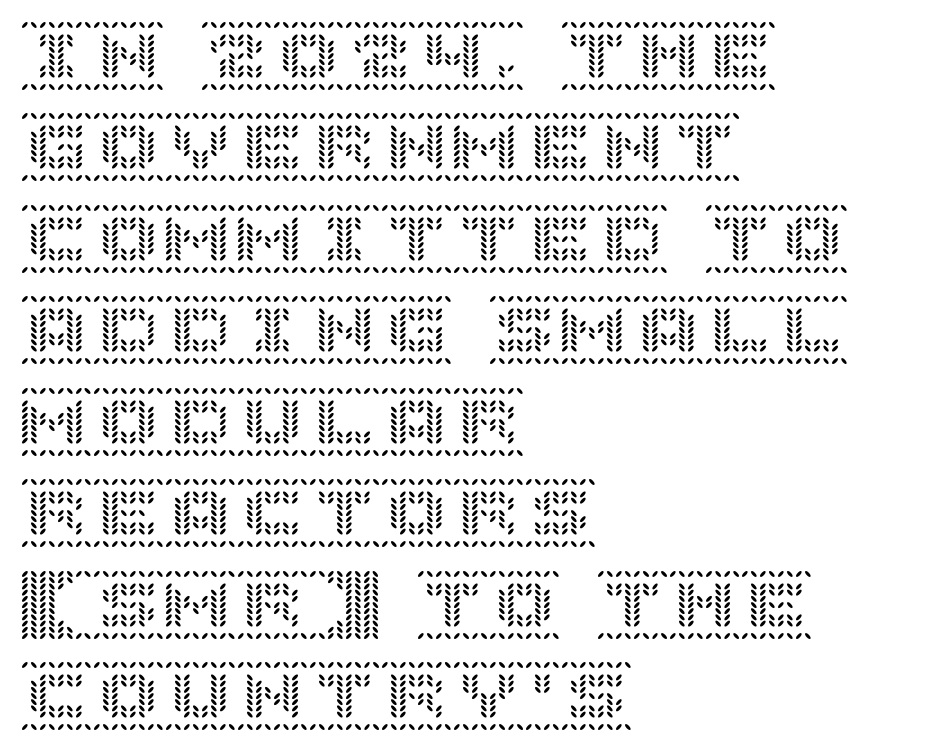
The image shows 72 px text type, upright; set left-aligned, normal line spacing (1.27x), normal letter spacing, not underlined; a large x-height.
